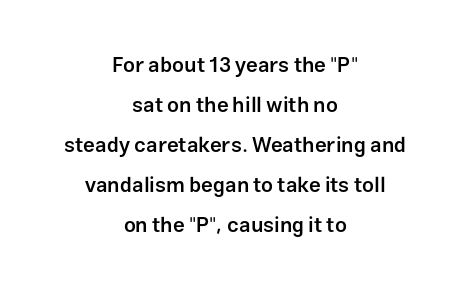
This sample trades compactness for vertical openness between lines. Summary of weight: moderately heavy, a semibold. Short note: letters normally spaced. The paragraph shown floats in the horizontal middle. Underlining? Definitely not there. This is roman type, the default non-slanted kind.
